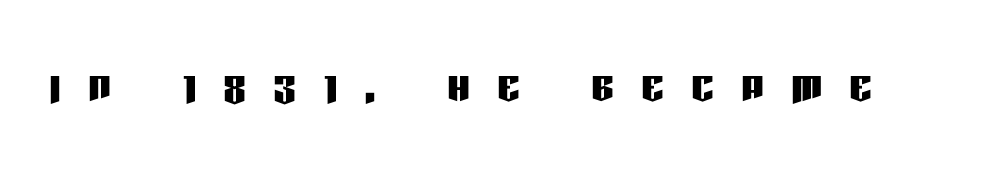
{"serif": "no", "italic": "no", "width": "condensed", "stroke_contrast": "low", "x_height": "large", "monospaced": "no", "underline": "no", "letter_spacing": "wide", "letter_spacing_em": 0.49, "glyph_px": 56}
